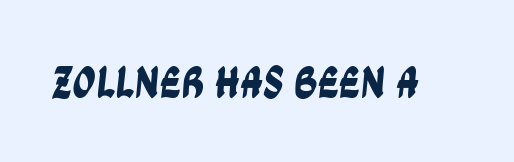
{"serif": "no", "width": "condensed", "stroke_contrast": "low", "x_height": "large", "monospaced": "no", "underline": "no", "letter_spacing": "normal", "letter_spacing_em": 0.0, "glyph_px": 46}
